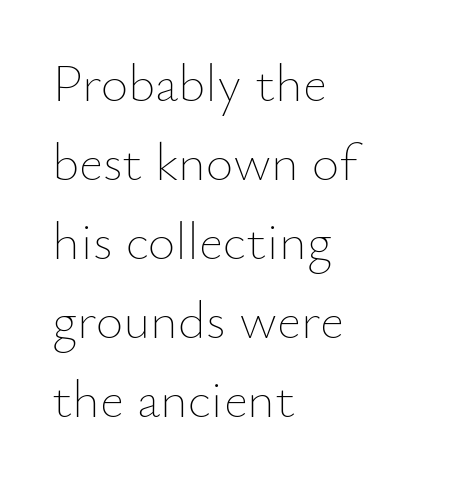
The rag falls on the right side of this text block. Here the designer chose a conventional face with non-uniform glyph widths. In terms of posture, this sample is upright. Nothing heavy about these letters — not bold at all. Leading: standard.
